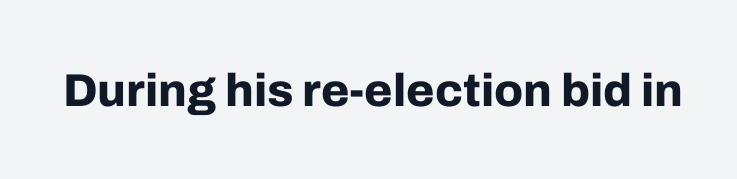
Q: Is the text bold? A: Yes.
Q: Is the text italic (slanted)? A: No, it is upright.
Q: Is the typeface a serif or a sans-serif typeface? A: Sans-serif.
Q: Is the text underlined? A: No.
Q: Is the spacing between letters normal or unusually wide? A: Normal.
Q: Width (condensed, normal, or wide)? A: Normal.
Q: Stroke contrast? A: Low.
Q: x-height? A: Medium.
Q: Monospaced? A: No.
